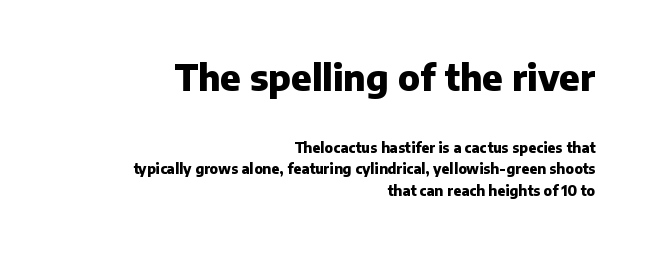
{"serif": "no", "italic": "no", "bold": "yes", "weight": "heavy", "width": "normal", "stroke_contrast": "low", "x_height": "medium", "monospaced": "no", "underline": "no", "align": "right", "line_spacing": "normal", "line_spacing_ratio": 1.55, "letter_spacing": "normal", "letter_spacing_em": 0.0, "larger_block": "first", "size_ratio": 2.57, "glyph_px": 36}
